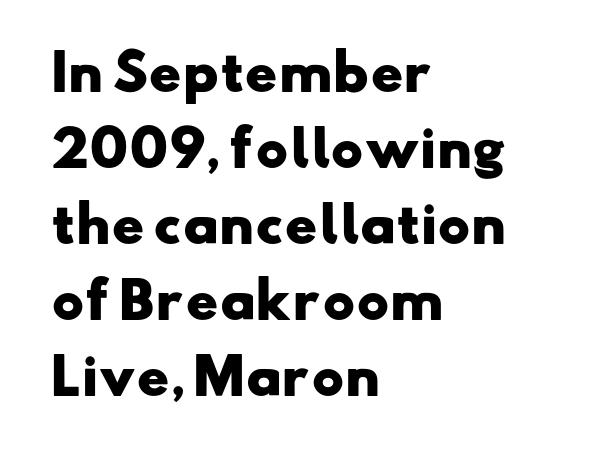
{"serif": "no", "bold": "yes", "weight": "heavy", "width": "wide", "stroke_contrast": "low", "x_height": "small", "monospaced": "no", "underline": "no", "align": "left", "line_spacing": "normal", "line_spacing_ratio": 1.55, "letter_spacing": "normal", "letter_spacing_em": 0.0, "glyph_px": 49}
